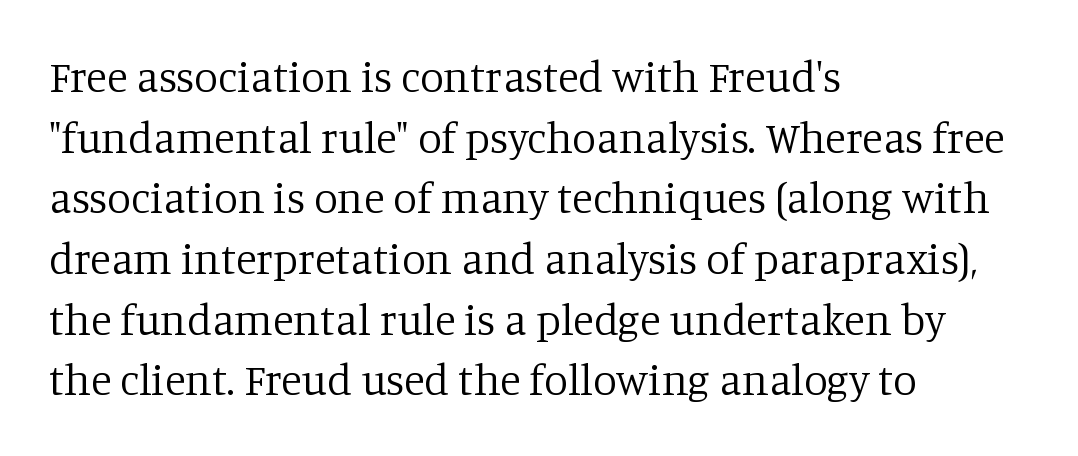
The image shows 43 px regular-weight serif type, upright; set left-aligned, normal line spacing (1.41x), normal letter spacing, not underlined; low stroke contrast and a large x-height.
